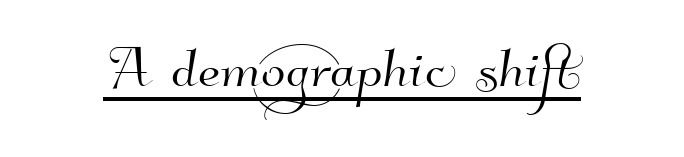
Q: Is the typeface a serif or a sans-serif typeface? A: Sans-serif.
Q: Is the text underlined? A: Yes.
Q: Is the spacing between letters normal or unusually wide? A: Normal.
Q: Width (condensed, normal, or wide)? A: Normal.
Q: Stroke contrast? A: High.
Q: x-height? A: Small.
Q: Monospaced? A: No.
